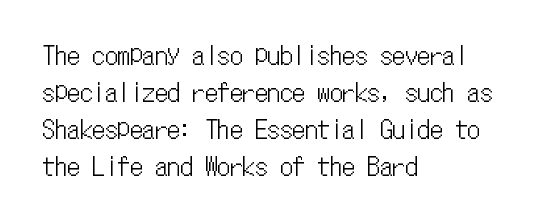
The image shows 25 px text type, upright; set left-aligned, normal line spacing (1.48x), normal letter spacing, not underlined.
